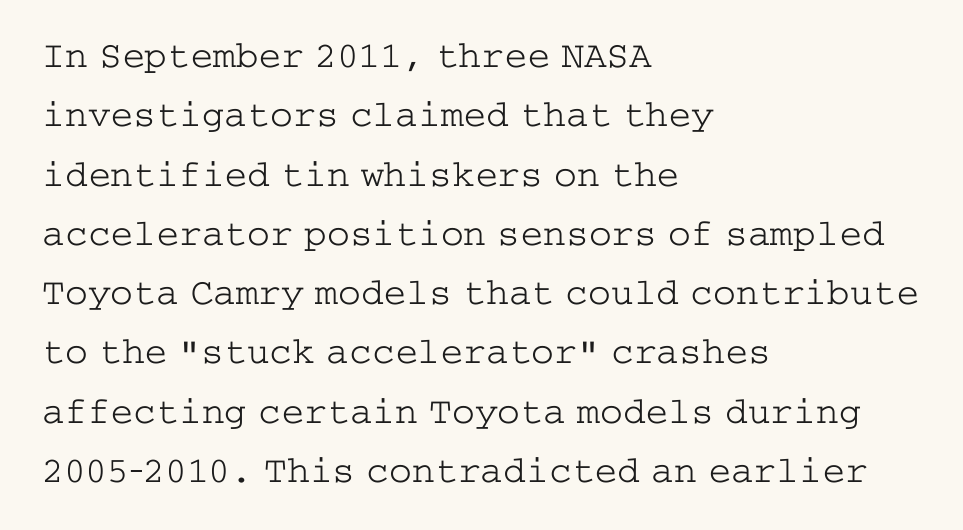
Q: Is the text bold? A: No.
Q: Is the text italic (slanted)? A: No, it is upright.
Q: Is the typeface a serif or a sans-serif typeface? A: Serif.
Q: Is the text underlined? A: No.
Q: How is the paragraph aligned? A: Left-aligned.
Q: Is the spacing between letters normal or unusually wide? A: Normal.
Q: Is the spacing between lines tight, normal or loose? A: Normal.
Q: Width (condensed, normal, or wide)? A: Wide.
Q: Stroke contrast? A: Low.
Q: x-height? A: Medium.
